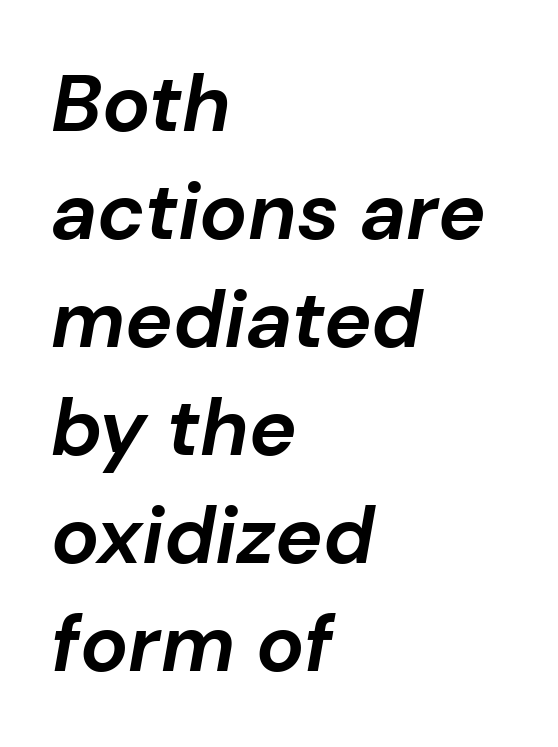
The image shows 80 px bold type, italic (leaning right); set left-aligned, normal line spacing (1.35x), normal letter spacing, not underlined; low stroke contrast and a medium x-height.
